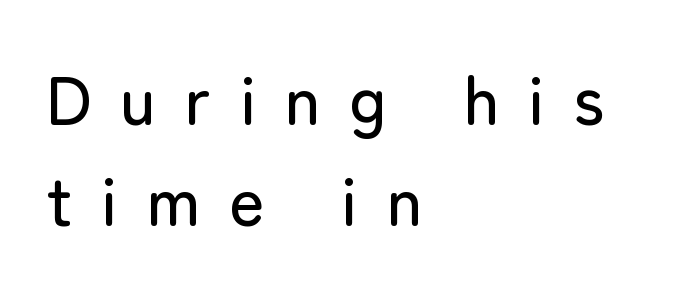
{"serif": "no", "italic": "no", "width": "normal", "stroke_contrast": "low", "x_height": "medium", "monospaced": "no", "underline": "no", "align": "left", "line_spacing": "normal", "line_spacing_ratio": 1.48, "letter_spacing": "wide", "letter_spacing_em": 0.42, "glyph_px": 68}
